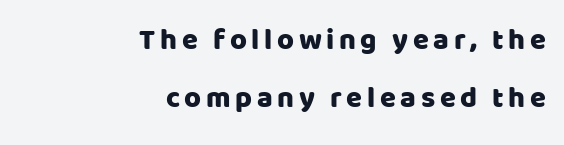
Q: Is the text italic (slanted)? A: No, it is upright.
Q: Is the typeface a serif or a sans-serif typeface? A: Sans-serif.
Q: Is the text underlined? A: No.
Q: How is the paragraph aligned? A: Right-aligned.
Q: Is the spacing between lines tight, normal or loose? A: Loose.
Q: Width (condensed, normal, or wide)? A: Normal.
Q: Stroke contrast? A: Low.
Q: x-height? A: Large.
Q: Monospaced? A: No.
